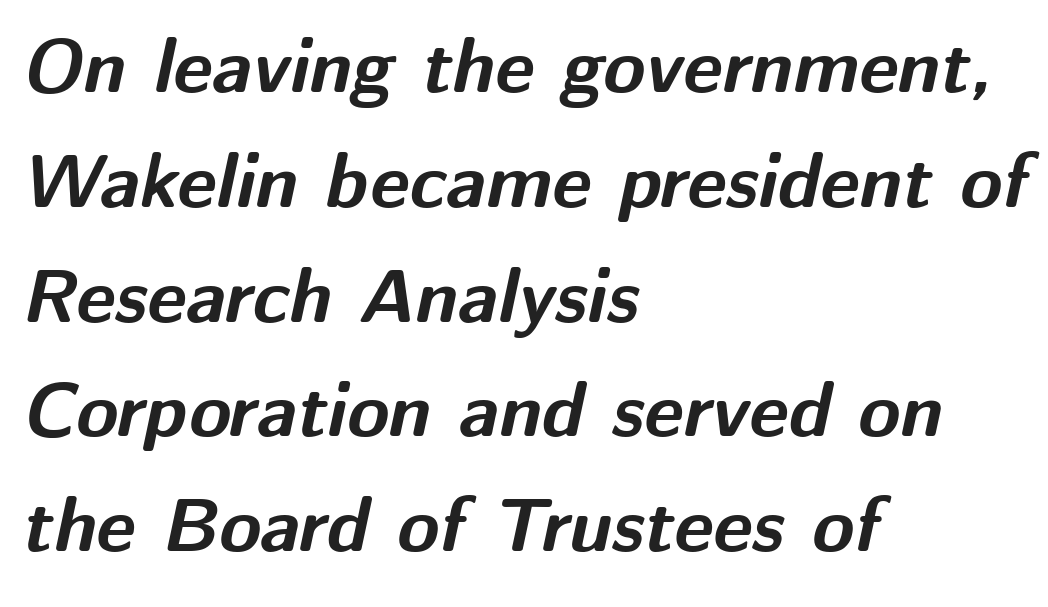
{"italic": "yes", "lean": "right", "slant_degrees": 12, "bold": "yes", "weight": "bold", "width": "normal", "stroke_contrast": "medium", "x_height": "medium", "monospaced": "no", "underline": "no", "align": "left", "line_spacing": "normal", "line_spacing_ratio": 1.51, "letter_spacing": "normal", "letter_spacing_em": 0.0, "glyph_px": 76}
